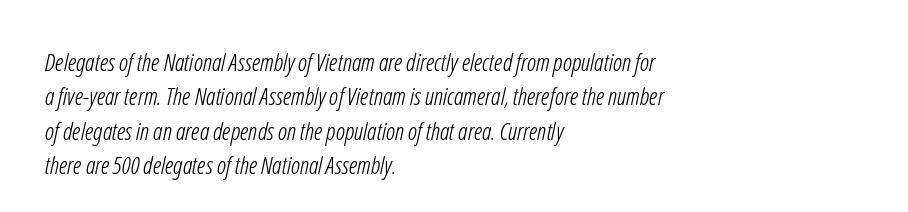
Q: Is the text bold? A: No.
Q: Is the text underlined? A: No.
Q: How is the paragraph aligned? A: Left-aligned.
Q: Is the spacing between letters normal or unusually wide? A: Normal.
Q: Is the spacing between lines tight, normal or loose? A: Normal.
